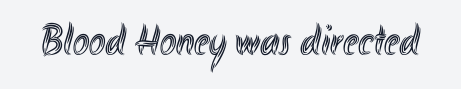
Words float on clear page, feet unadorned. The line texture is even and compact thanks to regular tracking. Each letter keeps its own natural width here, so spacing adapts to shape.
